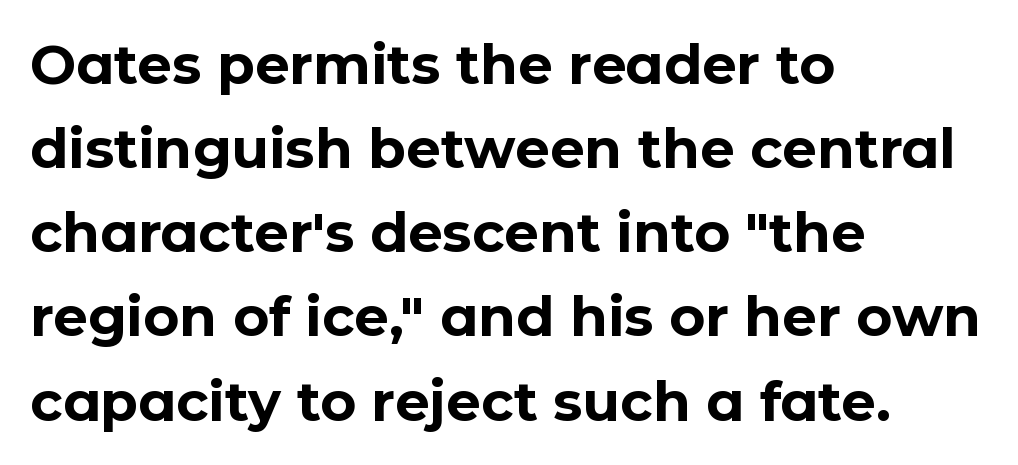
{"serif": "no", "italic": "no", "bold": "yes", "weight": "bold", "width": "normal", "stroke_contrast": "low", "x_height": "medium", "monospaced": "no", "underline": "no", "align": "left", "line_spacing": "normal", "line_spacing_ratio": 1.53, "letter_spacing": "normal", "letter_spacing_em": 0.0, "glyph_px": 55}
